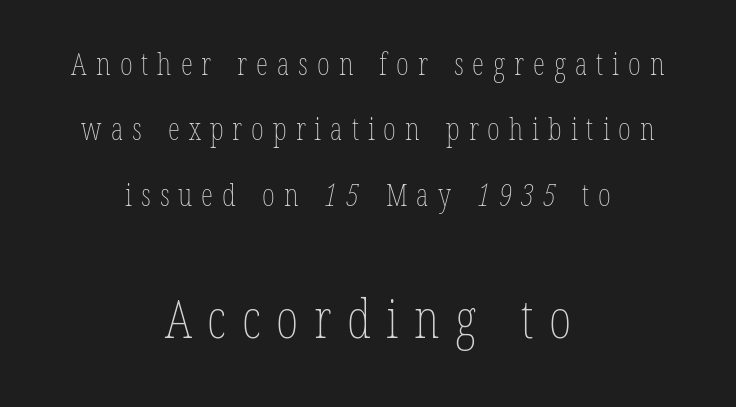
The image shows 54 px thin, condensed type; set centered, loose line spacing (2.11x), unusually wide letter spacing (+0.29 em), not underlined; the second (bottom) block is 1.74x larger; low stroke contrast and a medium x-height.
